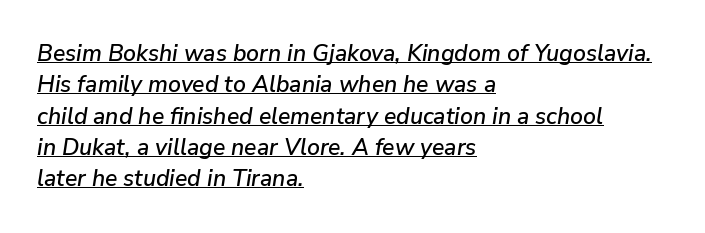
Q: Is the text italic (slanted)? A: Yes, it leans right by about 9 degrees.
Q: Is the text underlined? A: Yes.
Q: How is the paragraph aligned? A: Left-aligned.
Q: Is the spacing between letters normal or unusually wide? A: Normal.
Q: Is the spacing between lines tight, normal or loose? A: Normal.
